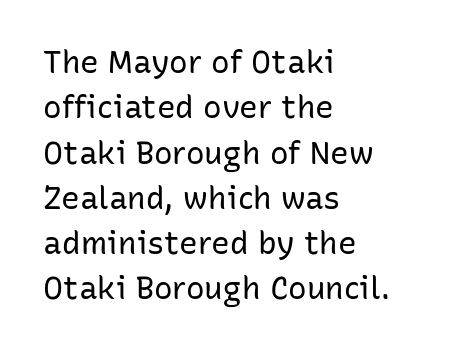
The image shows 31 px regular-weight sans-serif type, upright; set left-aligned, normal line spacing (1.46x), normal letter spacing, not underlined; low stroke contrast and a medium x-height.
